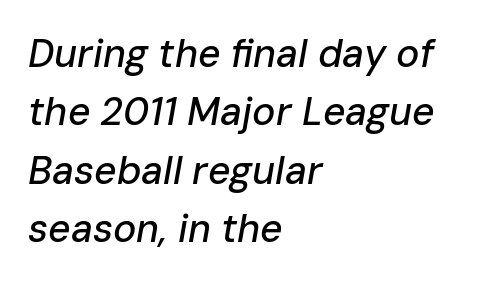
Designer's note — italics engaged. Honestly, the letter spacing is just normal — you wouldn't notice it. Note the varied advance widths — an 'i' is clearly narrower than an 'm'. In terms of leading, this rendering sits right in the middle. This sample is left-justified, so line endings fall wherever the words run out.
